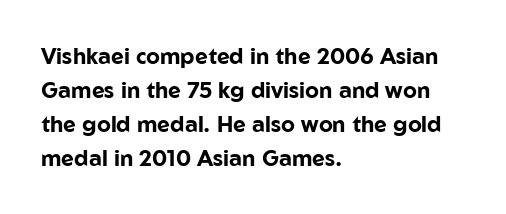
Q: Is the text bold? A: Yes.
Q: Is the text italic (slanted)? A: No, it is upright.
Q: Is the text underlined? A: No.
Q: How is the paragraph aligned? A: Left-aligned.
Q: Is the spacing between letters normal or unusually wide? A: Normal.
Q: Is the spacing between lines tight, normal or loose? A: Normal.
